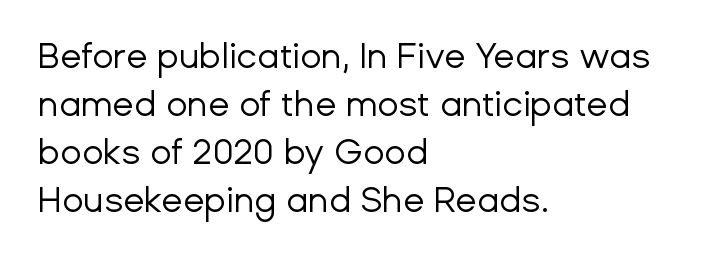
The image shows 35 px regular-weight sans-serif type, upright; set left-aligned, normal line spacing (1.37x), normal letter spacing, not underlined; low stroke contrast and a medium x-height.
